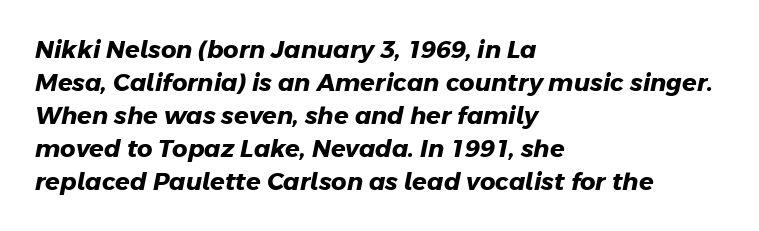
The image shows 24 px bold type; set left-aligned, normal line spacing (1.37x), normal letter spacing, not underlined.
